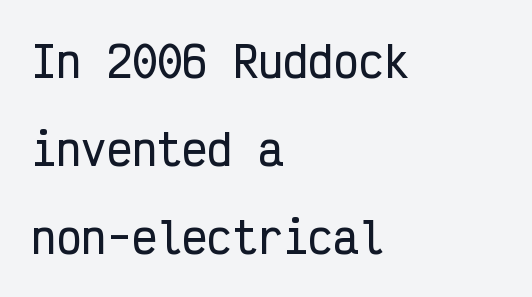
The image shows 42 px condensed sans-serif type, upright, monospaced; set left-aligned, loose line spacing (2.1x), normal letter spacing, not underlined; low stroke contrast and a medium x-height.
